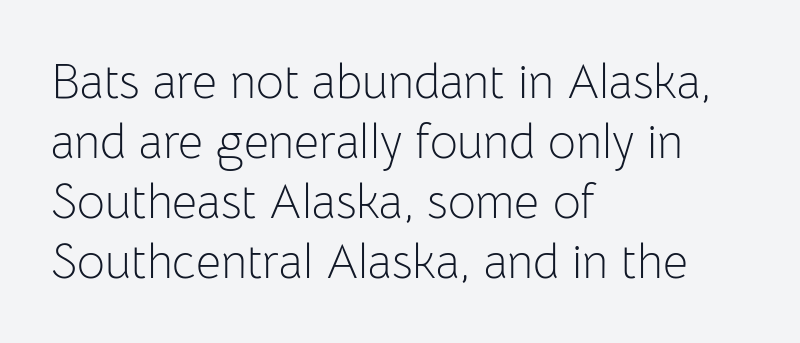
The image shows 48 px light sans-serif type, upright; set left-aligned, normal line spacing (1.25x), normal letter spacing, not underlined; low stroke contrast and a medium x-height.
